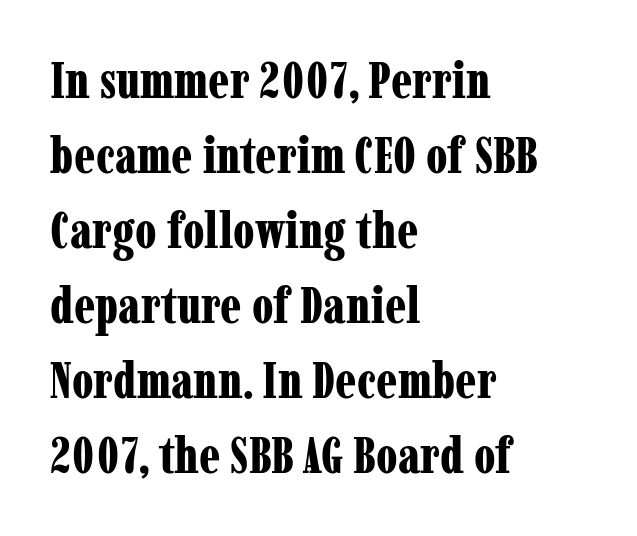
Underline: absent. Teacher's note: observe the even left margin — that is flush-left alignment. Here the designer chose a conventional face with non-uniform glyph widths. I'd call this a serif setting — the letters wear small feet. Leading matches the norm, producing a regular column. Posture: straight, roman, zero tilt.
